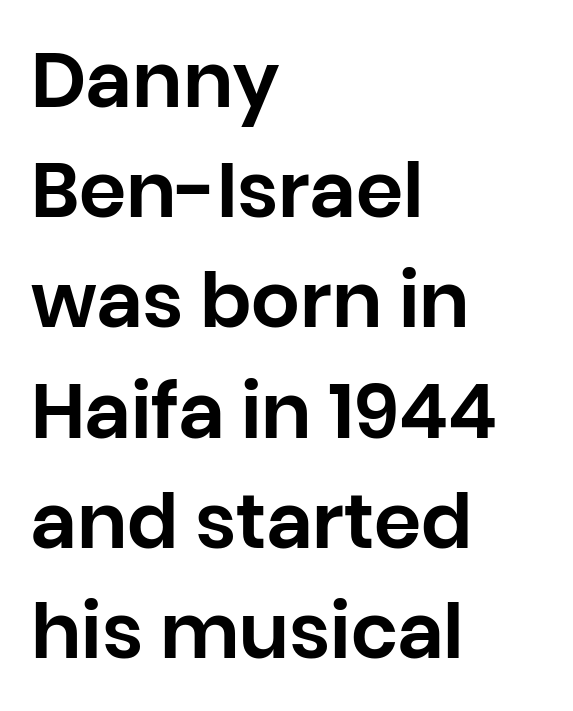
A clean baseline with only descenders dipping below it. This sample is left-justified, so line endings fall wherever the words run out. Vertical strokes here are truly vertical. Honestly, the letter spacing is just normal — you wouldn't notice it. Stroke terminals: plain, sans-serif. The vertical gap from one line to the next is medium.
